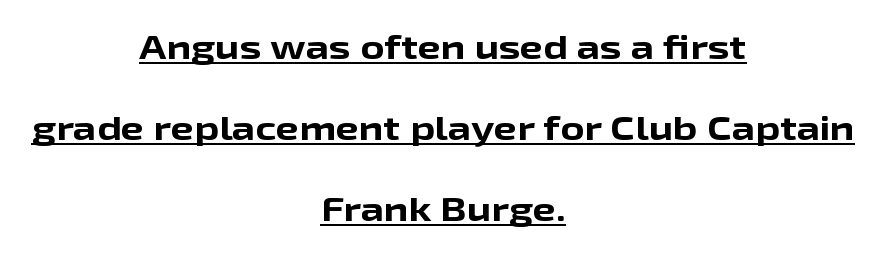
The image shows 33 px bold, wide sans-serif type, upright; set centered, loose line spacing (2.46x), normal letter spacing, underlined; low stroke contrast and a medium x-height.
